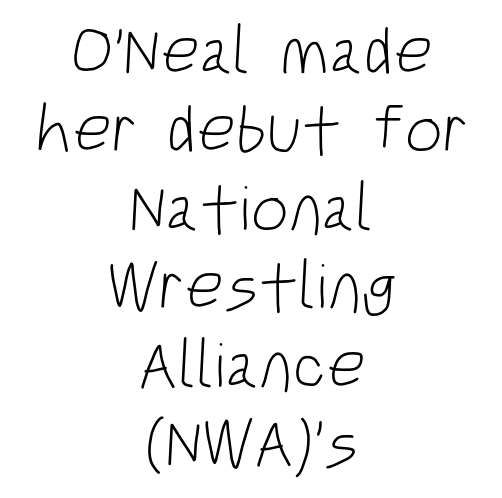
{"serif": "no", "bold": "no", "weight": "light", "width": "condensed", "stroke_contrast": "low", "x_height": "large", "monospaced": "no", "underline": "no", "align": "center", "line_spacing_ratio": 1.17, "letter_spacing": "normal", "letter_spacing_em": 0.0, "glyph_px": 67}
